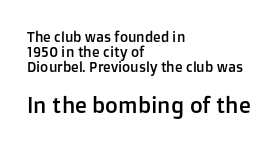
The image shows 22 px text type, upright; set left-aligned, tight line spacing (1.07x), normal letter spacing, not underlined; the second (bottom) block is 1.57x larger.
